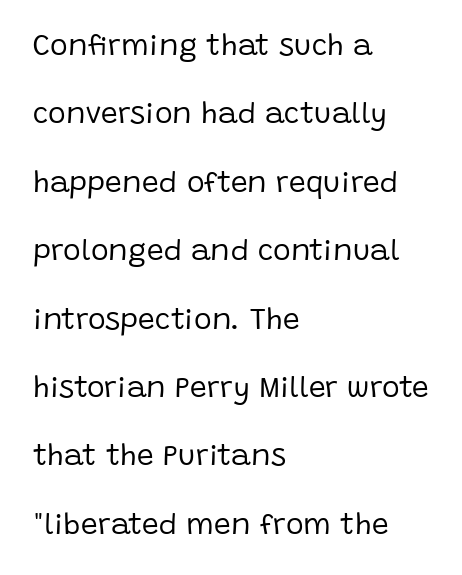
Caption: face not bold, strokes unweighted. Is this a sans? Yes — the strokes have no serifs. Beneath every word, the page is bare. A typesetter would call this proportional, since set widths differ per character. Line spacing here is loose.
